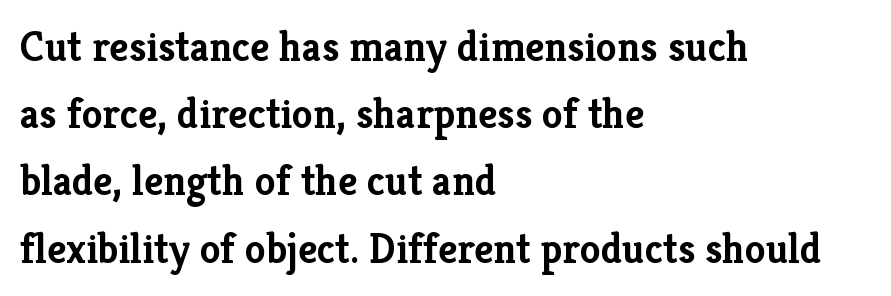
These lines sit exactly where default settings would place them. The line texture is even and compact thanks to regular tracking. The type sits square on the baseline with zero lean. Short and long lines alike share a common starting point at left. What weight is shown? A full bold with thick strokes.
